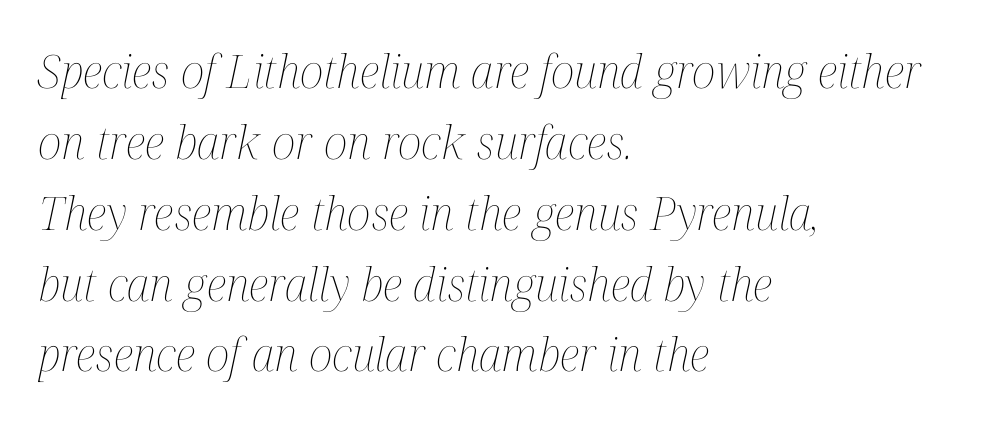
Think standard paragraph weight, or any step lighter than that. Each letter keeps its own natural width here, so spacing adapts to shape. Vertical spacing — default. Here the glyphs are tracked normally, forming tight word shapes. Notice how the stems are inclined rather than vertical — that's the hallmark of italics.
